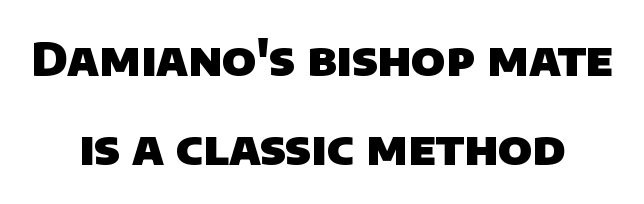
{"serif": "no", "bold": "yes", "weight": "heavy", "width": "normal", "stroke_contrast": "low", "x_height": "large", "monospaced": "no", "underline": "no", "align": "center", "line_spacing": "loose", "line_spacing_ratio": 1.9, "letter_spacing": "normal", "letter_spacing_em": 0.0, "glyph_px": 47}
